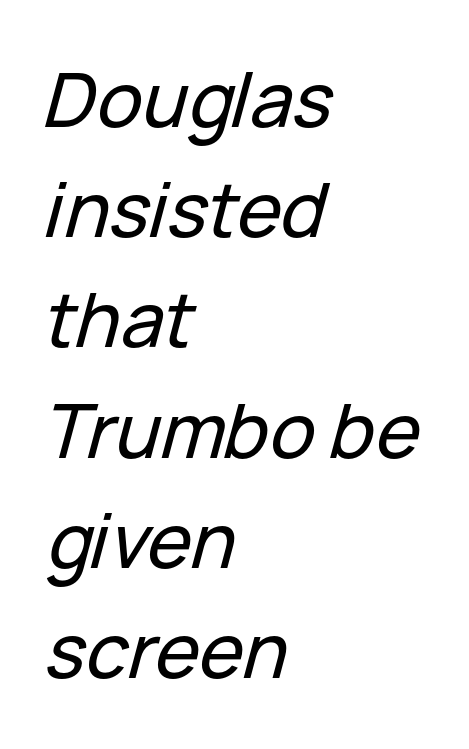
Q: Is the text italic (slanted)? A: Yes, it leans right by about 15 degrees.
Q: Is the text underlined? A: No.
Q: How is the paragraph aligned? A: Left-aligned.
Q: Is the spacing between letters normal or unusually wide? A: Normal.
Q: Is the spacing between lines tight, normal or loose? A: Normal.
Q: Width (condensed, normal, or wide)? A: Normal.
Q: Stroke contrast? A: Low.
Q: x-height? A: Medium.
Q: Monospaced? A: No.
